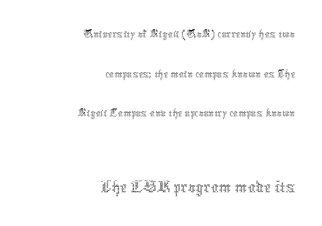
Stems here are at most as thick as an everyday book face. Here the designer chose a conventional face with non-uniform glyph widths. Bare-footed words on every line. Rendered with straight, roman letterforms. The rendering anchors every line to the right-hand side.
